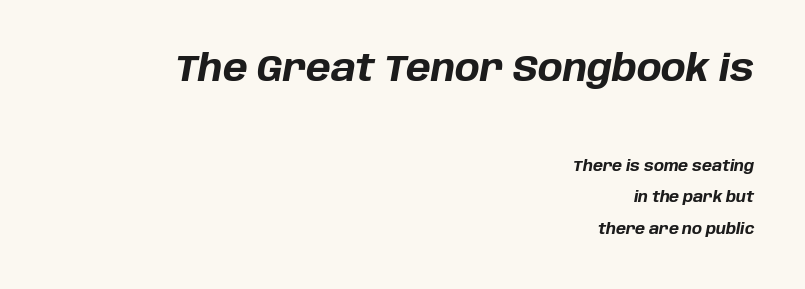
{"italic": "yes", "lean": "right", "slant_degrees": 10, "bold": "yes", "weight": "bold", "width": "normal", "stroke_contrast": "low", "x_height": "large", "monospaced": "no", "underline": "no", "align": "right", "line_spacing": "loose", "line_spacing_ratio": 2.11, "letter_spacing": "normal", "letter_spacing_em": 0.0, "larger_block": "first", "size_ratio": 2.47, "glyph_px": 37}
